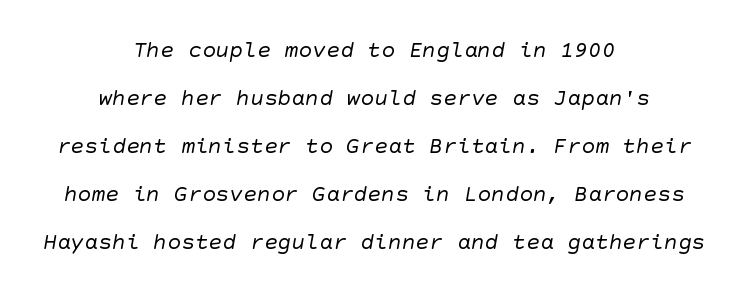
The image shows 23 px text type; set centered, loose line spacing (2.09x), normal letter spacing, not underlined.
